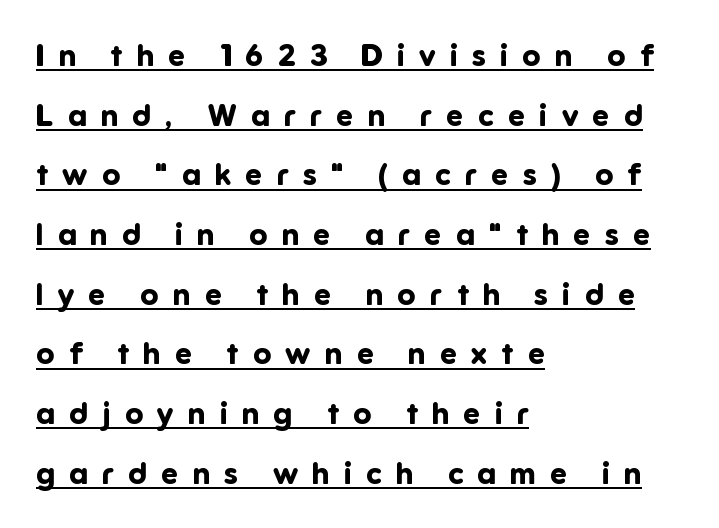
Q: Is the text bold? A: Yes.
Q: Is the text italic (slanted)? A: No, it is upright.
Q: Is the typeface a serif or a sans-serif typeface? A: Sans-serif.
Q: Is the text underlined? A: Yes.
Q: How is the paragraph aligned? A: Left-aligned.
Q: Is the spacing between letters normal or unusually wide? A: Unusually wide.
Q: Is the spacing between lines tight, normal or loose? A: Loose.
Q: Width (condensed, normal, or wide)? A: Normal.
Q: Stroke contrast? A: Low.
Q: x-height? A: Medium.
Q: Monospaced? A: No.
